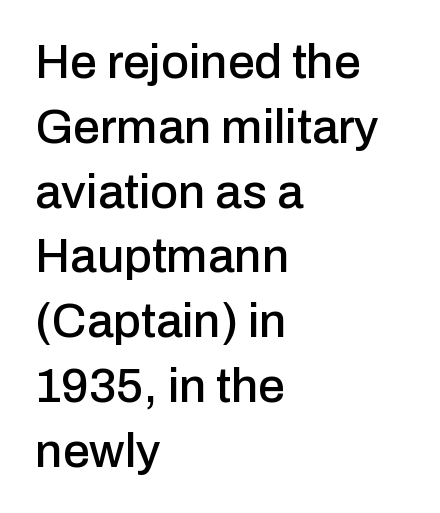
{"serif": "no", "italic": "no", "width": "normal", "stroke_contrast": "low", "x_height": "medium", "monospaced": "no", "underline": "no", "align": "left", "line_spacing": "normal", "line_spacing_ratio": 1.35, "letter_spacing": "normal", "letter_spacing_em": 0.0, "glyph_px": 48}
